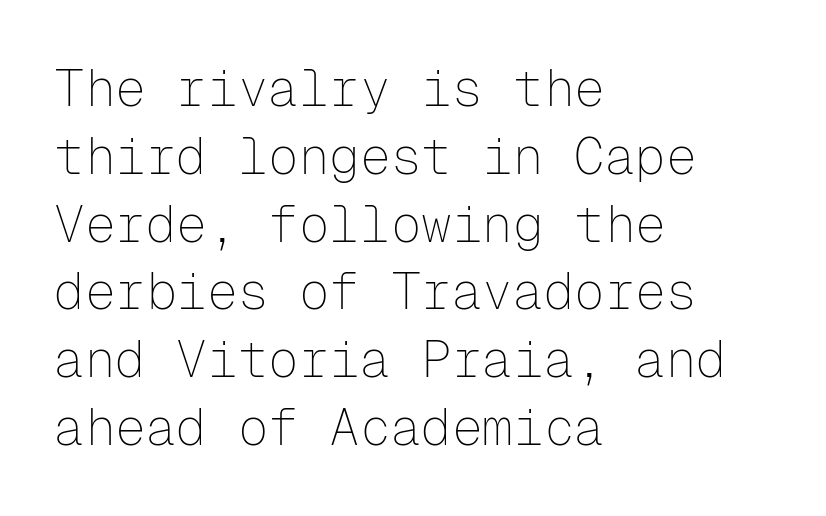
The image shows 51 px thin sans-serif type, upright, monospaced; set left-aligned, normal line spacing (1.33x), normal letter spacing, not underlined; low stroke contrast and a medium x-height.
